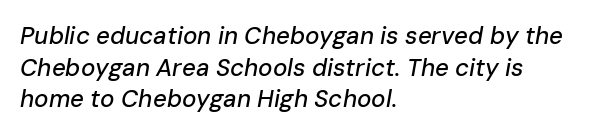
{"italic": "yes", "lean": "right", "slant_degrees": 10, "underline": "no", "align": "left", "line_spacing": "normal", "line_spacing_ratio": 1.32, "letter_spacing": "normal", "letter_spacing_em": 0.0, "glyph_px": 24}
